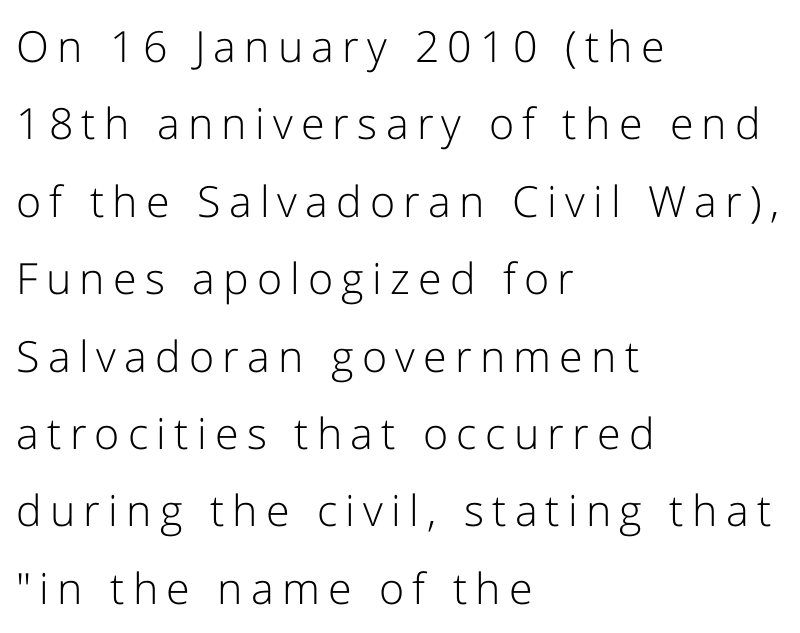
{"serif": "no", "italic": "no", "bold": "no", "weight": "light", "width": "normal", "stroke_contrast": "low", "x_height": "medium", "monospaced": "no", "underline": "no", "align": "left", "line_spacing_ratio": 1.8, "glyph_px": 43}
